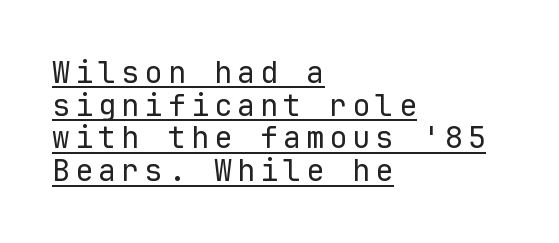
The face used here is a sans, in the tradition of grotesques and geometrics. Leading: reduced. Do the letters lean? They stand straight. In designer terms, the underline attribute is active on this setting. Spacing verdict: monospaced, one width for all characters.
